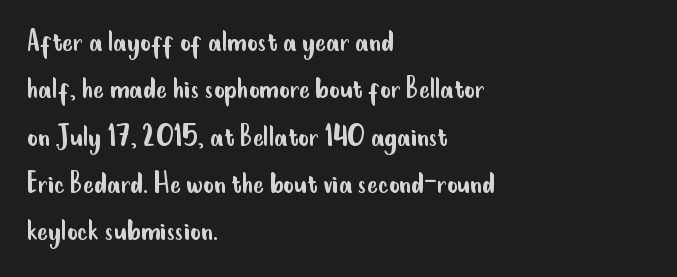
The image shows 32 px regular-weight, condensed sans-serif type, upright; set left-aligned, normal line spacing (1.48x), normal letter spacing, not underlined; low stroke contrast and a small x-height.
